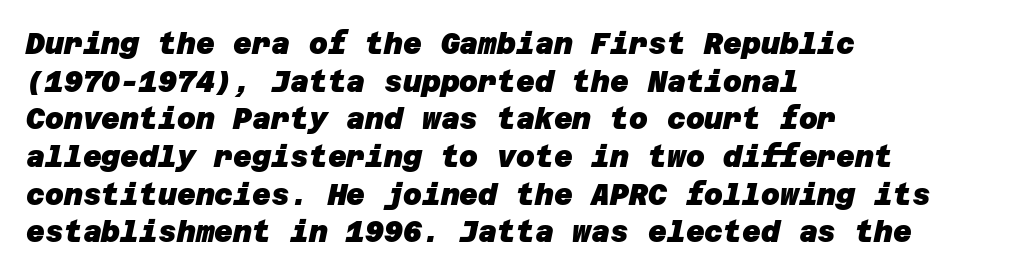
The image shows 29 px heavy sans-serif type; set left-aligned, normal line spacing (1.3x), normal letter spacing, not underlined; low stroke contrast and a large x-height.
